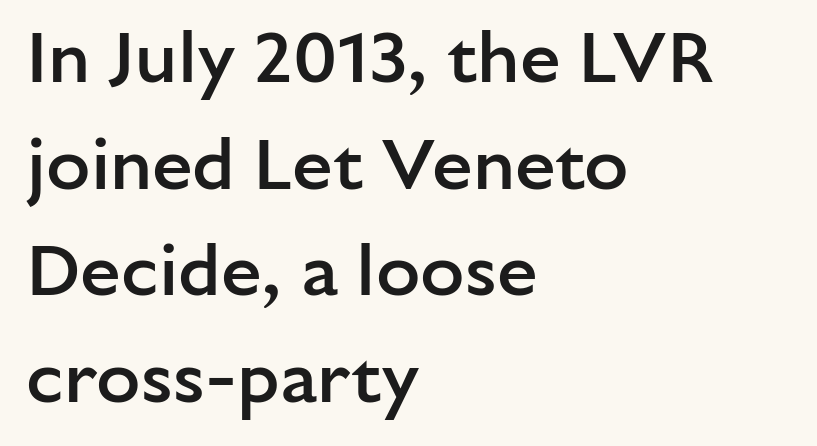
The image shows 73 px semibold sans-serif type, upright; set left-aligned, normal line spacing (1.46x), normal letter spacing, not underlined; low stroke contrast and a medium x-height.
